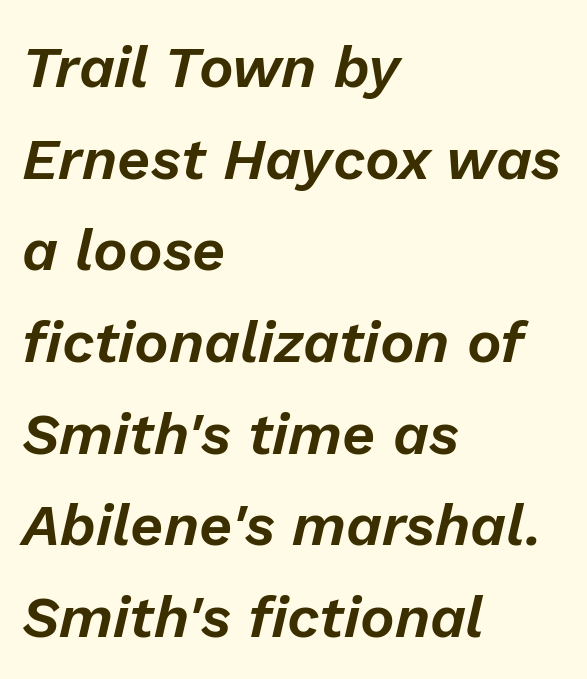
Short and long lines alike share a common starting point at left. The passage shown is typed in a proportional face where columns would drift. Vertical spacing — default. The zone under the glyphs is completely vacant. There is no visible air inserted between adjacent glyphs.
